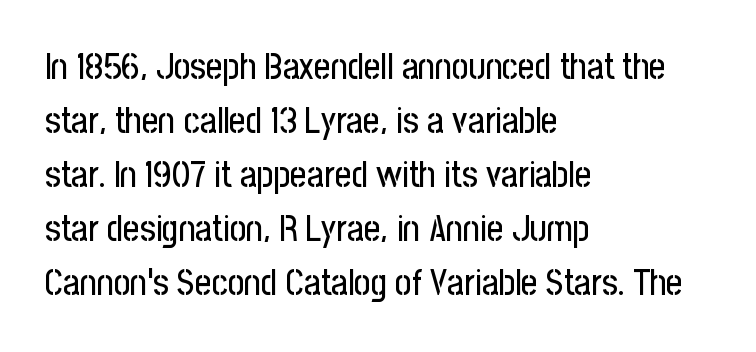
{"serif": "no", "italic": "no", "width": "condensed", "stroke_contrast": "low", "x_height": "medium", "monospaced": "no", "underline": "no", "align": "left", "line_spacing": "normal", "line_spacing_ratio": 1.5, "letter_spacing": "normal", "letter_spacing_em": 0.0, "glyph_px": 36}
